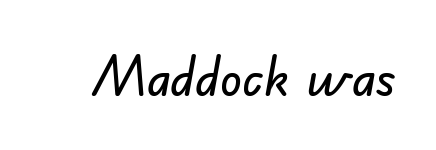
This sample has the flowing, uneven cadence of proportional lettering. Serifs: no, the terminals of the letterforms are clean. The foot of each line stays bare and open. You could call the tracking neutral — neither tight nor loose.
